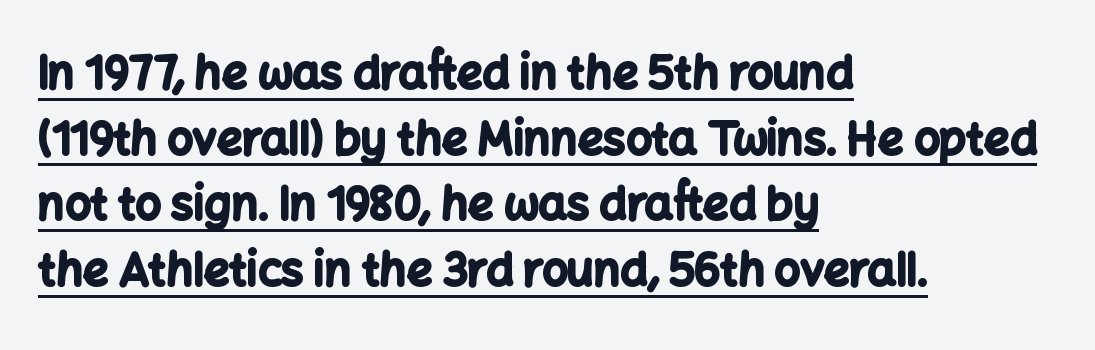
These lines are rendered in a variable-pitch font. You'd pick this weight for a headline — it's a proper bold. Examine the stroke ends and you'll find no serifs. What decoration does the sample have? An underline.
